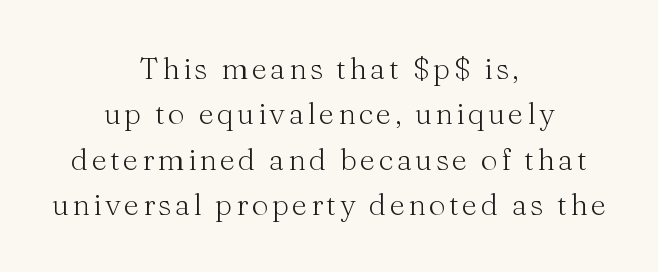
Honestly, the row spacing looks completely unremarkable. A typesetter would mark this as roman, not italic. Classification — serif. Centered paragraph, ragged on both sides. The letters look calm and open, with moderate or lighter stems.
